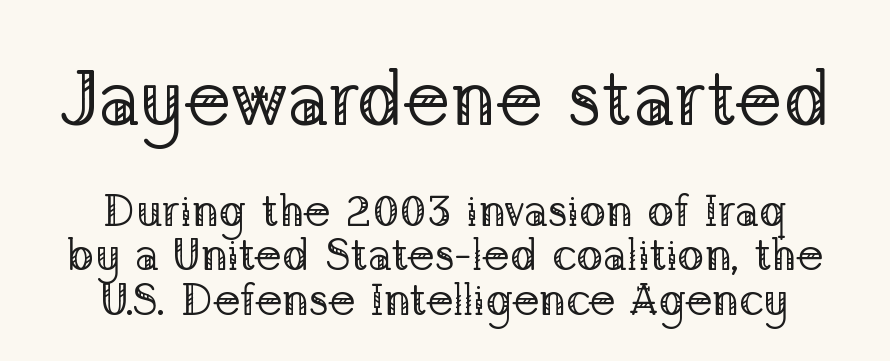
The rendering uses natural spacing where letterforms have individual widths. The emphasis by scale lands on block number one, above. The strokes carry an ordinary text weight at most. In terms of leading, this rendering errs on the cramped side. The letters carry serifs — small finishing strokes at the ends of their stems. Compared with a flush-left layout, this one balances lines on the center instead.
